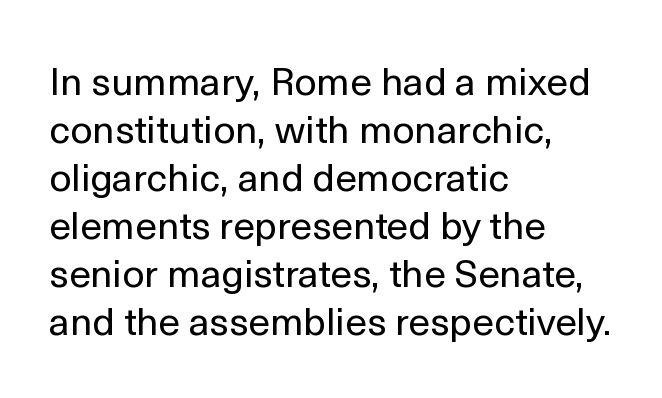
Q: Is the text bold? A: No.
Q: Is the text italic (slanted)? A: No, it is upright.
Q: Is the typeface a serif or a sans-serif typeface? A: Sans-serif.
Q: Is the text underlined? A: No.
Q: How is the paragraph aligned? A: Left-aligned.
Q: Is the spacing between letters normal or unusually wide? A: Normal.
Q: Width (condensed, normal, or wide)? A: Normal.
Q: x-height? A: Medium.
Q: Monospaced? A: No.
